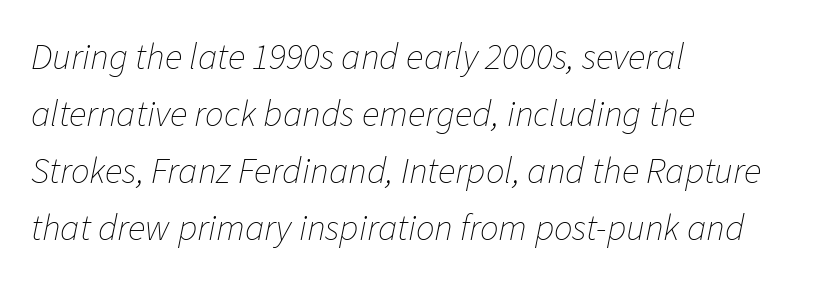
{"italic": "yes", "lean": "right", "slant_degrees": 11, "bold": "no", "weight": "thin", "width": "normal", "stroke_contrast": "low", "x_height": "medium", "monospaced": "no", "underline": "no", "align": "left", "line_spacing": "normal", "line_spacing_ratio": 1.54, "letter_spacing": "normal", "letter_spacing_em": 0.0, "glyph_px": 37}
